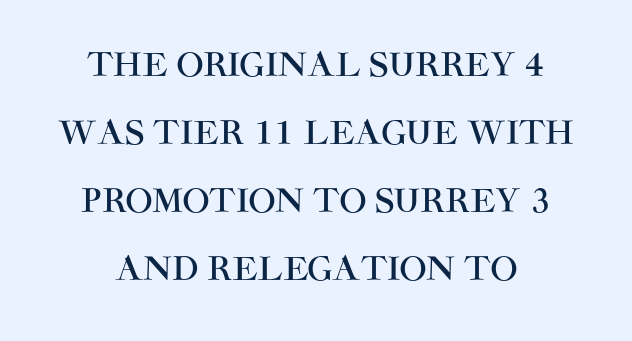
Q: Is the text italic (slanted)? A: No, it is upright.
Q: Is the typeface a serif or a sans-serif typeface? A: Sans-serif.
Q: Is the text underlined? A: No.
Q: Is the spacing between letters normal or unusually wide? A: Normal.
Q: Is the spacing between lines tight, normal or loose? A: Loose.
Q: Width (condensed, normal, or wide)? A: Normal.
Q: Stroke contrast? A: High.
Q: x-height? A: Large.
Q: Monospaced? A: No.
